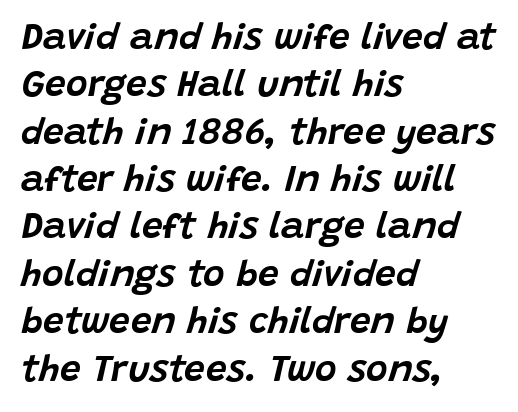
{"italic": "yes", "lean": "right", "slant_degrees": 15, "width": "normal", "stroke_contrast": "low", "x_height": "large", "monospaced": "no", "underline": "no", "align": "left", "line_spacing": "normal", "line_spacing_ratio": 1.28, "letter_spacing": "normal", "letter_spacing_em": 0.0, "glyph_px": 37}
